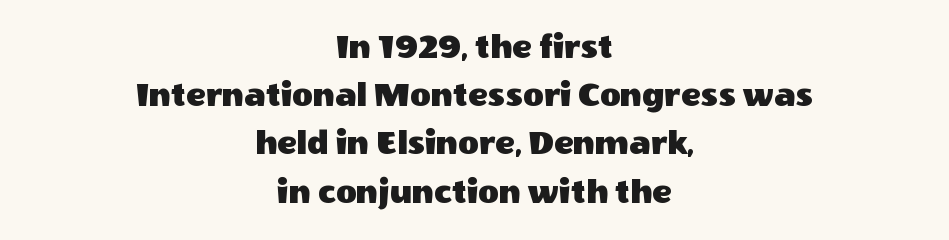
The vertical gap from one line to the next is medium. The string is rendered with underlining switched off. Examine the stroke ends and you'll find no serifs. Note the varied advance widths — an 'i' is clearly narrower than an 'm'. Layout note: lines centered.
